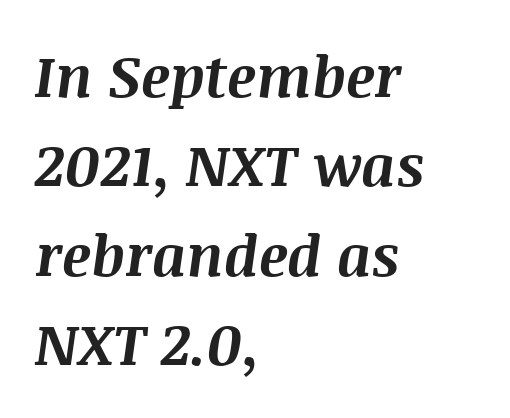
Where is the straight margin? On the left. Its strokes are broad and dark, the hallmark of bold type. Summary of vertical rhythm: regular, with standard interline spacing. Slanted lettering throughout. Words appear dense and cohesive because spacing is normal.
